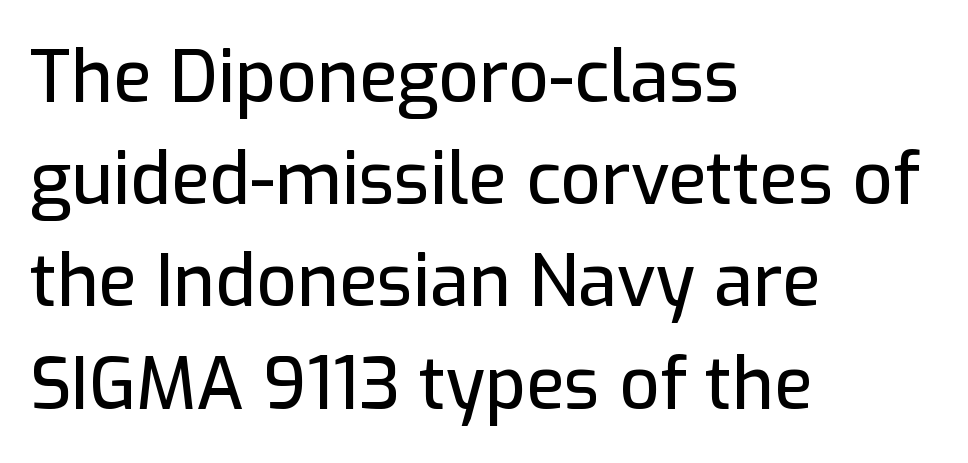
Check under the words: just untouched page. Reading down the column, the eye jumps a familiar distance to each next line. In terms of letterform style, serifs are entirely absent. Honestly, the letter spacing is just normal — you wouldn't notice it. A typesetter would mark this as roman, not italic. Spacing verdict: proportional, widths tailored to each character.
